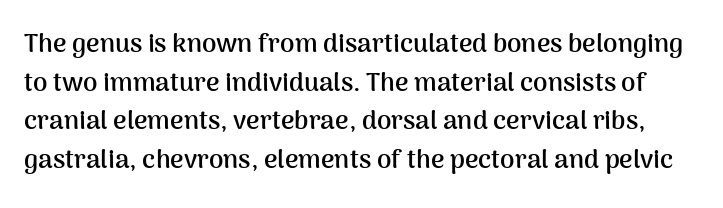
{"italic": "no", "bold": "yes", "underline": "no", "line_spacing": "normal", "line_spacing_ratio": 1.49, "letter_spacing": "normal", "letter_spacing_em": 0.0, "glyph_px": 26}
